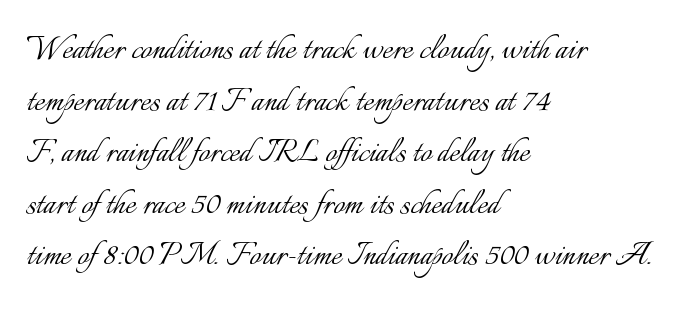
{"bold": "no", "weight": "light", "width": "normal", "stroke_contrast": "low", "x_height": "small", "monospaced": "no", "underline": "no", "align": "left", "line_spacing": "normal", "line_spacing_ratio": 1.29, "letter_spacing": "normal", "letter_spacing_em": 0.0, "glyph_px": 40}
